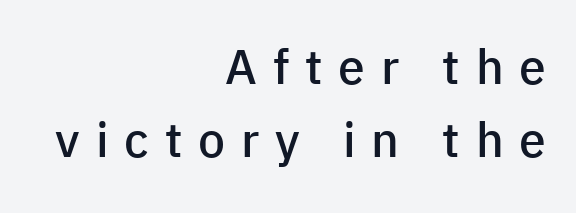
The image shows 48 px semibold sans-serif type, upright; set right-aligned, normal line spacing (1.52x), unusually wide letter spacing (+0.33 em), not underlined; low stroke contrast and a medium x-height.
